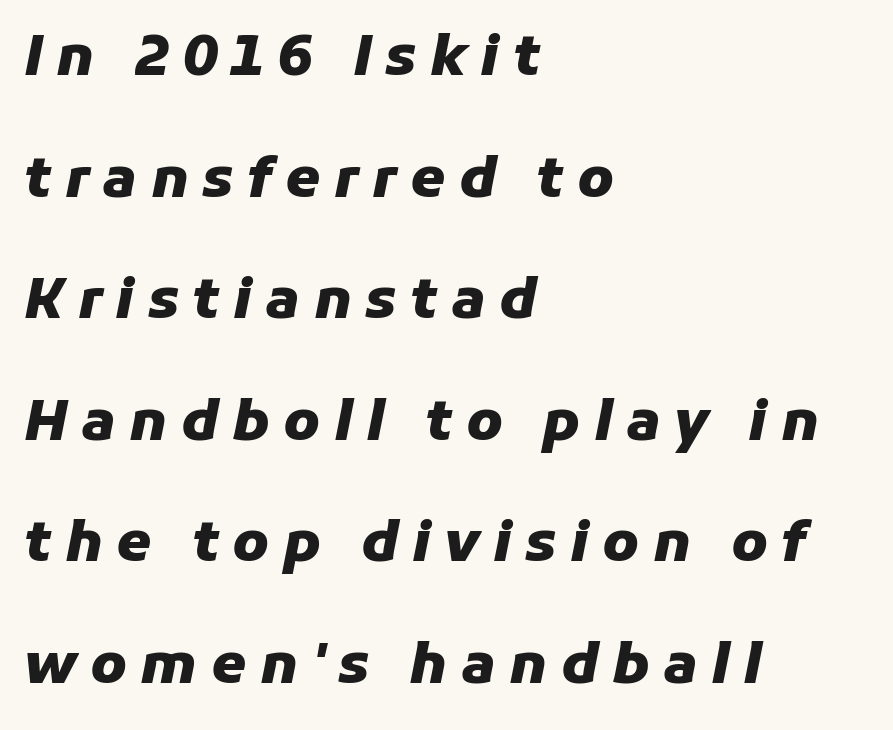
There is plenty of visible air inserted between adjacent glyphs. One-word summary of the alignment: left. The rendering uses natural spacing where letterforms have individual widths. The font is running at its bold setting. A bare baseline throughout the passage. The designer dialed line spacing up above the default.
